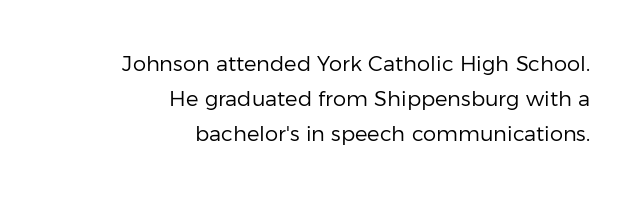
The ragged edge is on the left, which tells us the setting is flush right. The gap between lines stays unmarked. The axis of the letterforms is exactly vertical. Horizontal bands of white between lines are of average thickness.
